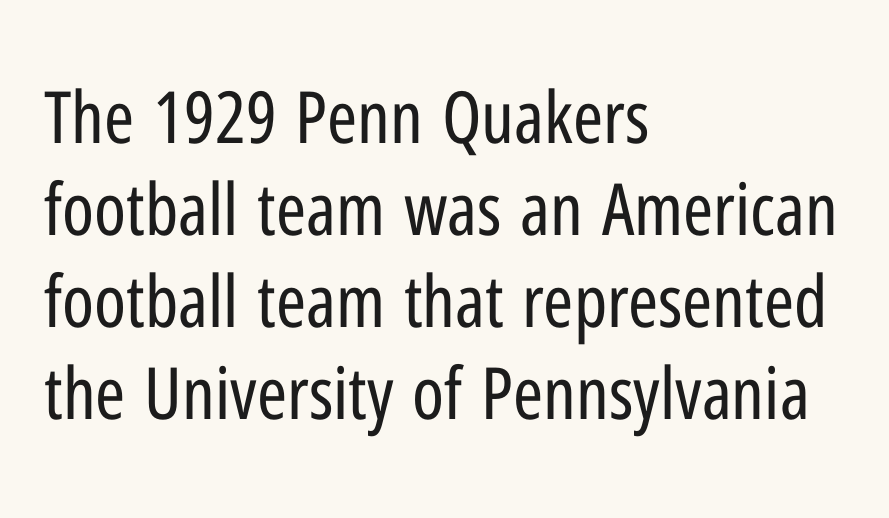
The image shows 72 px regular-weight, condensed sans-serif type, upright; set left-aligned, normal line spacing (1.28x), normal letter spacing, not underlined; low stroke contrast and a medium x-height.
